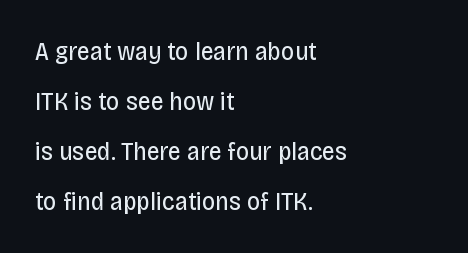
Q: Is the text bold? A: No.
Q: Is the text italic (slanted)? A: No, it is upright.
Q: Is the text underlined? A: No.
Q: How is the paragraph aligned? A: Left-aligned.
Q: Is the spacing between letters normal or unusually wide? A: Normal.
Q: Is the spacing between lines tight, normal or loose? A: Loose.
